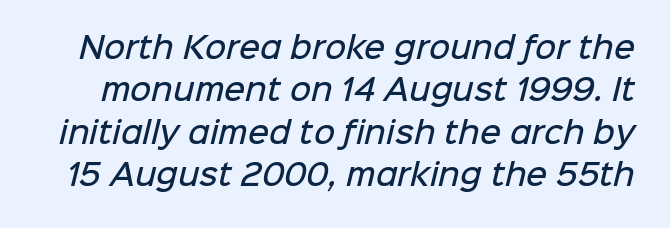
The image shows 29 px semibold sans-serif type; set normal line spacing (1.46x), normal letter spacing, not underlined; low stroke contrast and a medium x-height.
